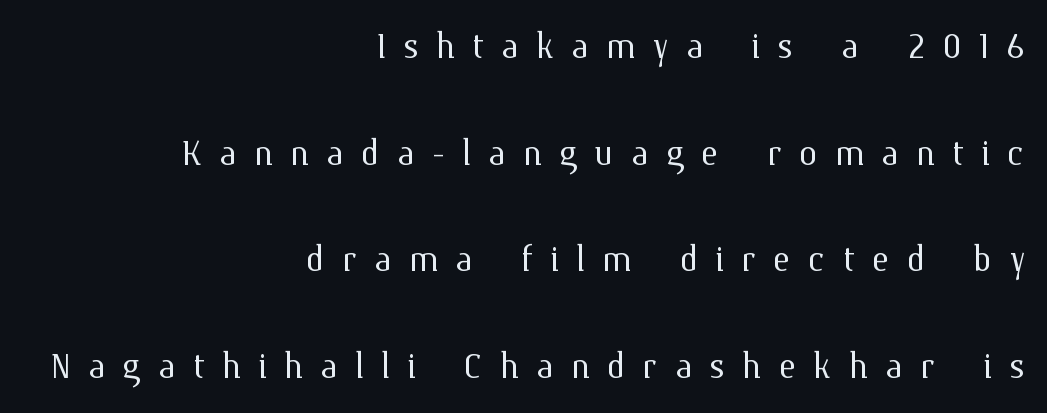
The face looks like a standard text weight, possibly lighter. Tracking here is generous; glyphs stand well apart from one another. Reading down the block, your eye finds every line finishing at a fixed right position. Think of a printed novel: that variable character pitch is what you see here. The axis of the letterforms is exactly vertical.
